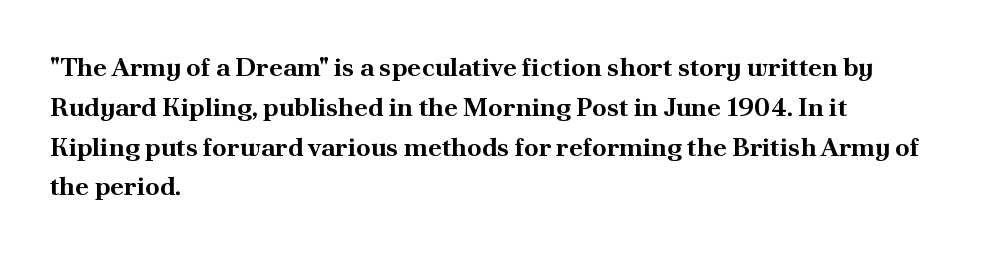
The image shows 26 px bold type, upright; set left-aligned, normal line spacing (1.53x), normal letter spacing, not underlined.
